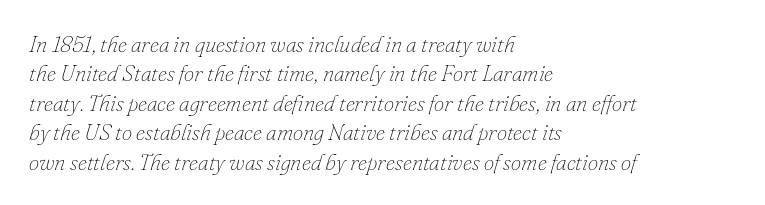
{"italic": "yes", "lean": "right", "slant_degrees": 16, "bold": "no", "underline": "no", "align": "left", "line_spacing": "normal", "line_spacing_ratio": 1.28, "letter_spacing": "normal", "letter_spacing_em": 0.0, "glyph_px": 23}
